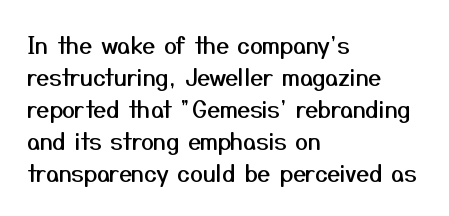
Q: Is the text italic (slanted)? A: No, it is upright.
Q: Is the text underlined? A: No.
Q: How is the paragraph aligned? A: Left-aligned.
Q: Is the spacing between letters normal or unusually wide? A: Normal.
Q: Is the spacing between lines tight, normal or loose? A: Normal.
